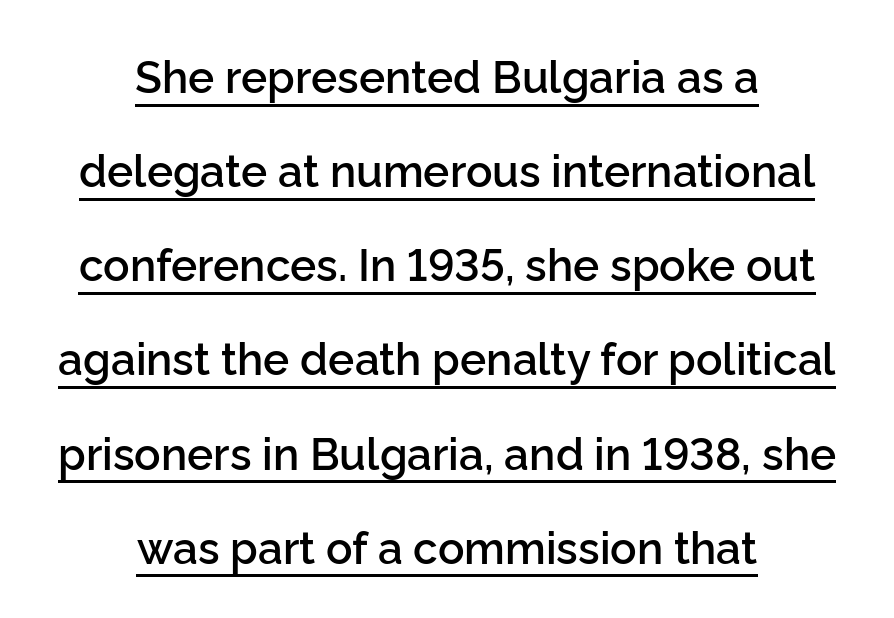
{"serif": "no", "italic": "no", "bold": "semi", "weight": "semibold", "width": "normal", "stroke_contrast": "low", "x_height": "medium", "monospaced": "no", "underline": "yes", "align": "center", "line_spacing": "loose", "line_spacing_ratio": 2.14, "letter_spacing": "normal", "letter_spacing_em": 0.0, "glyph_px": 44}
